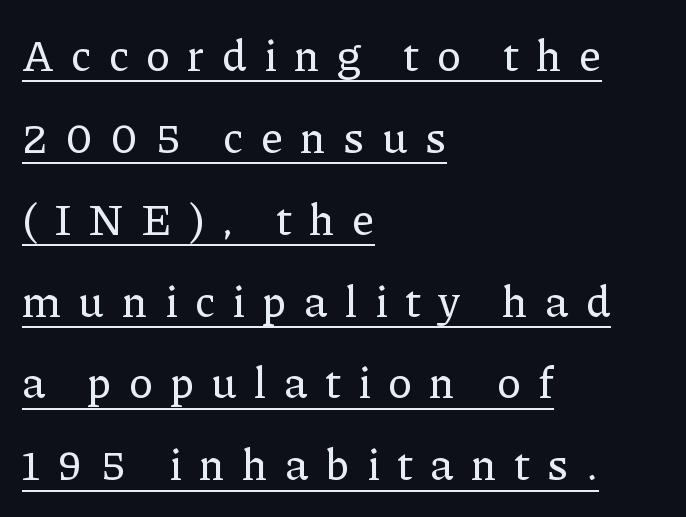
{"serif": "yes", "italic": "no", "width": "normal", "stroke_contrast": "low", "x_height": "medium", "monospaced": "no", "underline": "yes", "align": "left", "line_spacing_ratio": 1.86, "letter_spacing": "wide", "letter_spacing_em": 0.39, "glyph_px": 44}
